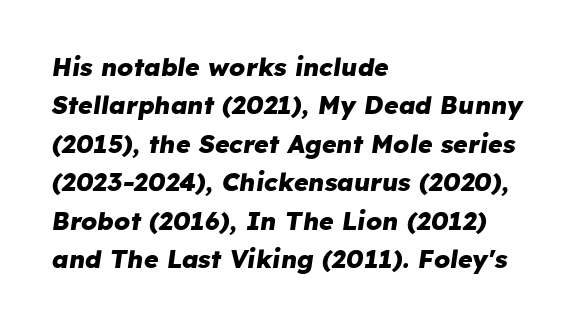
Q: Is the text bold? A: Yes.
Q: Is the text italic (slanted)? A: Yes, it leans right by about 8 degrees.
Q: Is the text underlined? A: No.
Q: How is the paragraph aligned? A: Left-aligned.
Q: Is the spacing between letters normal or unusually wide? A: Normal.
Q: Is the spacing between lines tight, normal or loose? A: Normal.
